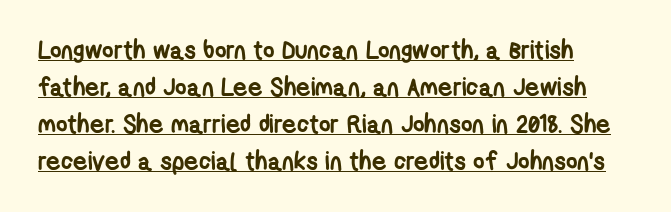
Q: Is the text bold? A: Yes.
Q: Is the text underlined? A: Yes.
Q: Is the spacing between letters normal or unusually wide? A: Normal.
Q: Is the spacing between lines tight, normal or loose? A: Normal.
